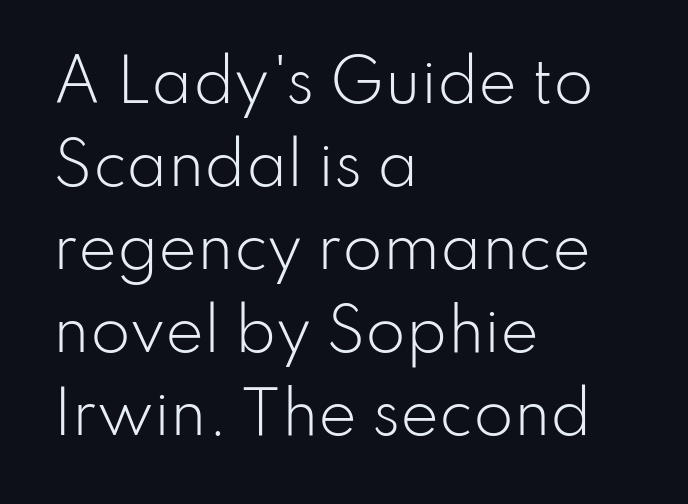
{"serif": "no", "italic": "no", "bold": "no", "weight": "light", "width": "normal", "stroke_contrast": "low", "x_height": "small", "monospaced": "no", "underline": "no", "align": "left", "line_spacing": "normal", "line_spacing_ratio": 1.43, "letter_spacing": "normal", "letter_spacing_em": 0.0, "glyph_px": 58}
